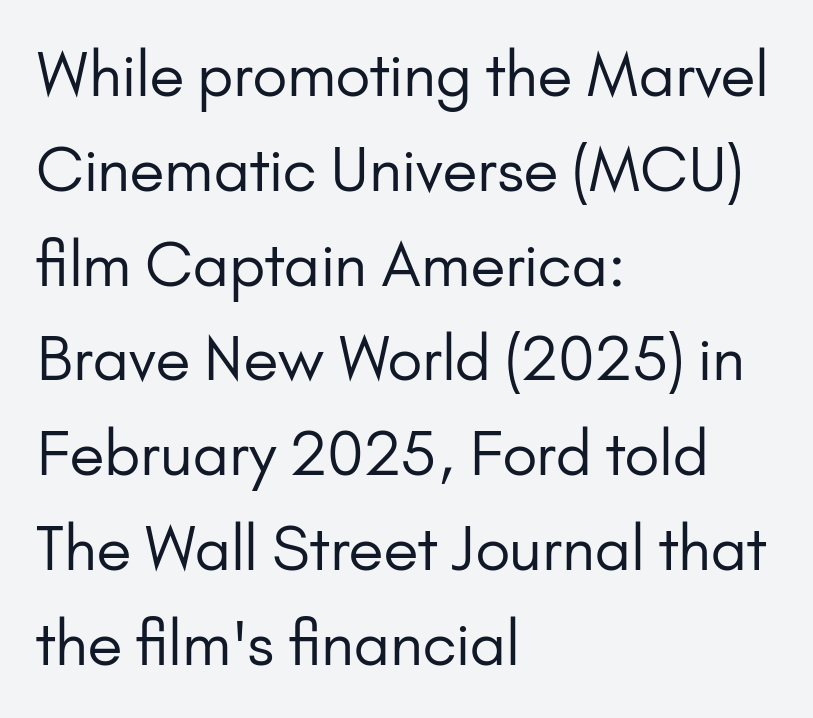
The image shows 60 px regular-weight sans-serif type, upright; set left-aligned, normal line spacing (1.58x), normal letter spacing, not underlined; low stroke contrast and a small x-height.
